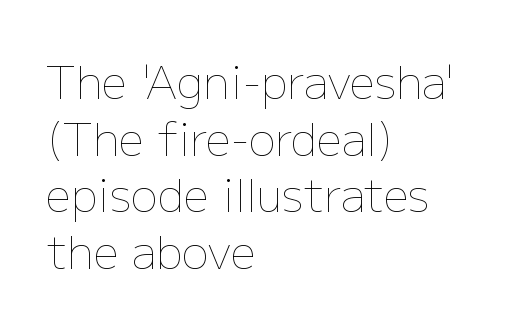
Q: Is the text bold? A: No.
Q: Is the text italic (slanted)? A: No, it is upright.
Q: Is the text underlined? A: No.
Q: How is the paragraph aligned? A: Left-aligned.
Q: Is the spacing between letters normal or unusually wide? A: Normal.
Q: Is the spacing between lines tight, normal or loose? A: Normal.
Q: Width (condensed, normal, or wide)? A: Normal.
Q: Stroke contrast? A: Low.
Q: x-height? A: Medium.
Q: Monospaced? A: No.
